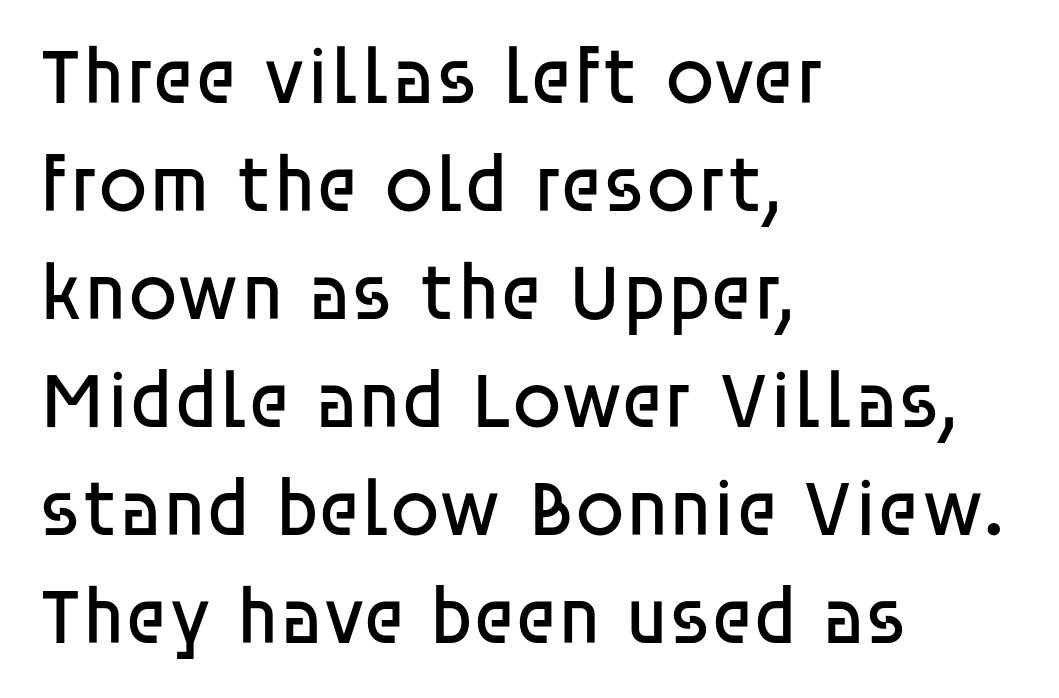
{"serif": "no", "italic": "no", "bold": "no", "weight": "regular", "width": "normal", "stroke_contrast": "low", "x_height": "large", "monospaced": "no", "underline": "no", "align": "left", "line_spacing": "normal", "line_spacing_ratio": 1.35, "letter_spacing": "normal", "letter_spacing_em": 0.0, "glyph_px": 80}
